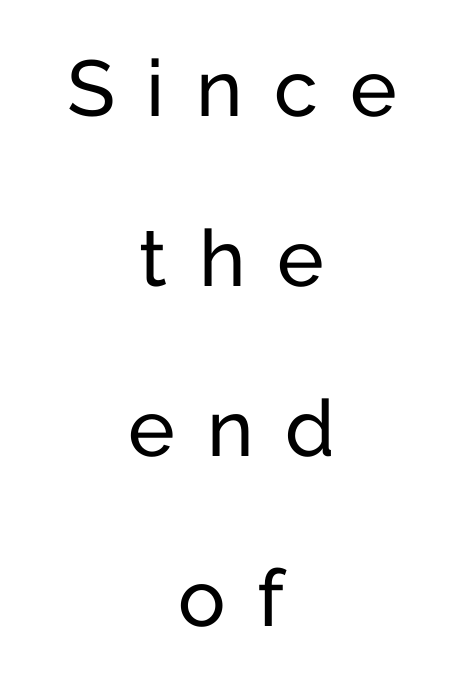
The image shows 79 px sans-serif type, upright; set centered, loose line spacing (2.15x), unusually wide letter spacing (+0.4 em), not underlined; low stroke contrast and a medium x-height.
